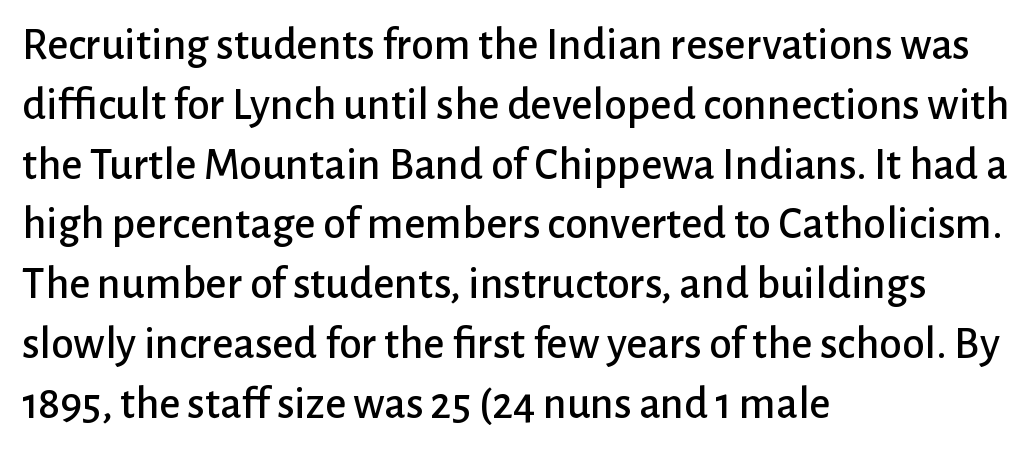
{"serif": "no", "italic": "no", "width": "normal", "stroke_contrast": "low", "x_height": "medium", "monospaced": "no", "underline": "no", "align": "left", "line_spacing": "normal", "line_spacing_ratio": 1.3, "letter_spacing": "normal", "letter_spacing_em": 0.0, "glyph_px": 46}
